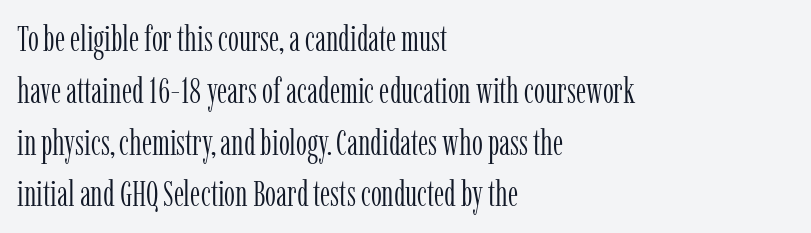
{"serif": "yes", "italic": "no", "bold": "no", "weight": "light", "width": "condensed", "stroke_contrast": "low", "x_height": "medium", "monospaced": "no", "underline": "no", "align": "left", "line_spacing": "normal", "line_spacing_ratio": 1.48, "letter_spacing": "normal", "letter_spacing_em": 0.0, "glyph_px": 35}
